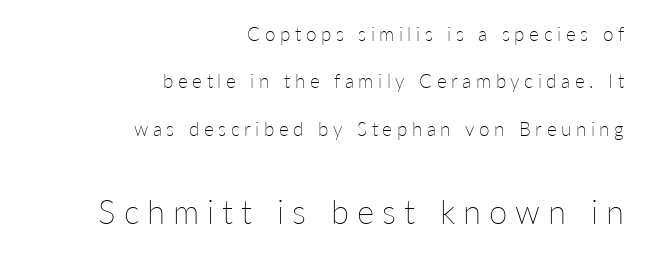
Q: Is the text bold? A: No.
Q: Is the text italic (slanted)? A: No, it is upright.
Q: Is the text underlined? A: No.
Q: How is the paragraph aligned? A: Right-aligned.
Q: Is the spacing between letters normal or unusually wide? A: Unusually wide.
Q: Is the spacing between lines tight, normal or loose? A: Loose.
Q: Which block of text is set in a larger size, the first (top) or the second (bottom)? A: The second (bottom) one.
Q: Width (condensed, normal, or wide)? A: Normal.
Q: Stroke contrast? A: Low.
Q: x-height? A: Medium.
Q: Monospaced? A: No.
